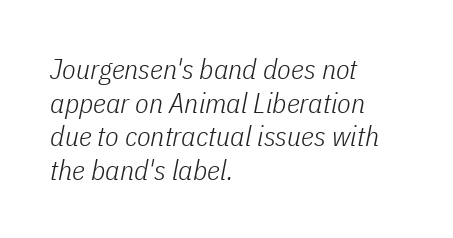
The image shows 28 px light, condensed type, italic (leaning right); set left-aligned, line spacing 1.2x, normal letter spacing, not underlined; low stroke contrast and a medium x-height.
